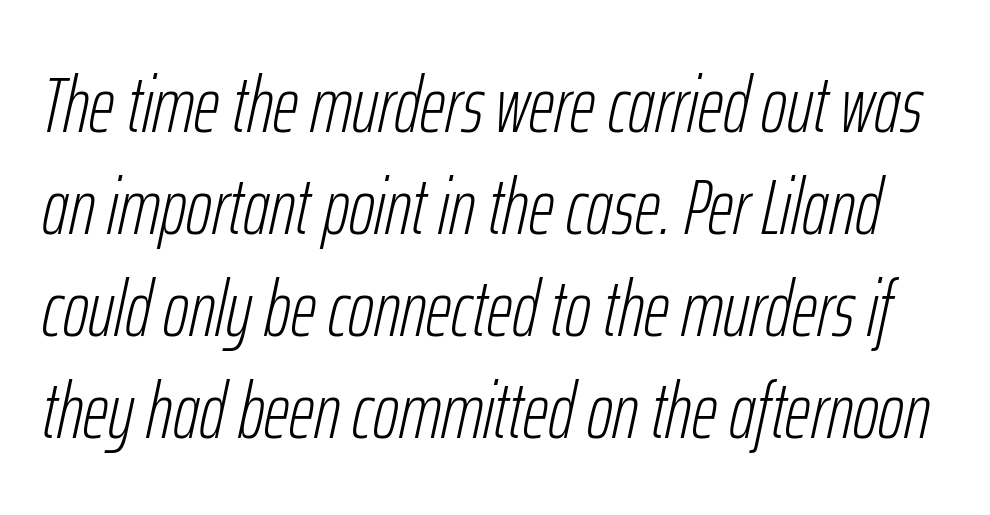
Q: Is the text bold? A: No.
Q: Is the text italic (slanted)? A: Yes, it leans right by about 12 degrees.
Q: Is the text underlined? A: No.
Q: Is the spacing between letters normal or unusually wide? A: Normal.
Q: Is the spacing between lines tight, normal or loose? A: Normal.
Q: Width (condensed, normal, or wide)? A: Condensed.
Q: Stroke contrast? A: Low.
Q: x-height? A: Medium.
Q: Monospaced? A: No.
